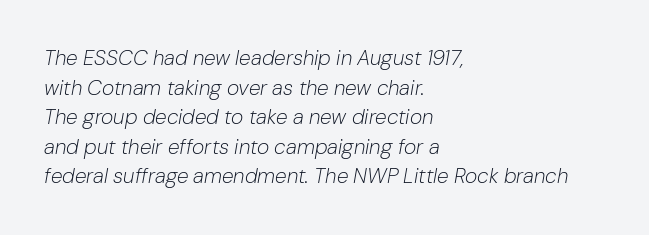
{"italic": "yes", "lean": "right", "slant_degrees": 10, "bold": "no", "underline": "no", "align": "left", "line_spacing": "normal", "line_spacing_ratio": 1.41, "letter_spacing": "normal", "letter_spacing_em": 0.0, "glyph_px": 21}
